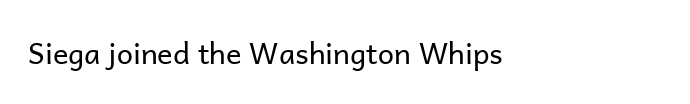
{"serif": "no", "italic": "no", "bold": "no", "weight": "regular", "width": "normal", "stroke_contrast": "low", "x_height": "medium", "monospaced": "no", "underline": "no", "align": "left", "letter_spacing": "normal", "letter_spacing_em": 0.0, "glyph_px": 29}
